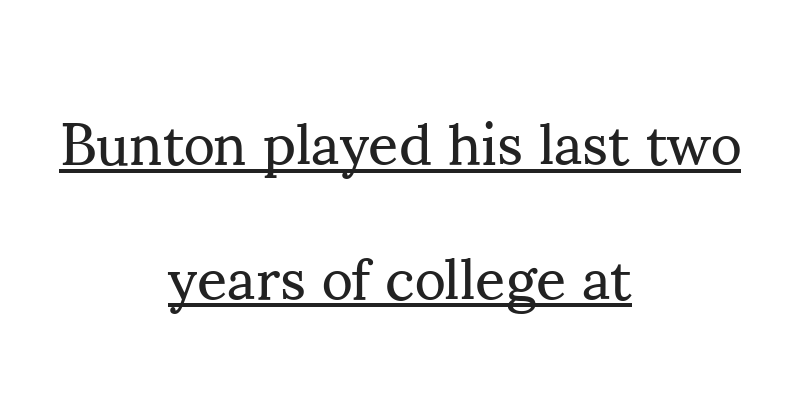
{"serif": "yes", "italic": "no", "bold": "no", "weight": "regular", "width": "normal", "stroke_contrast": "medium", "x_height": "small", "monospaced": "no", "underline": "yes", "align": "center", "line_spacing": "loose", "line_spacing_ratio": 2.28, "letter_spacing": "normal", "letter_spacing_em": 0.0, "glyph_px": 59}
